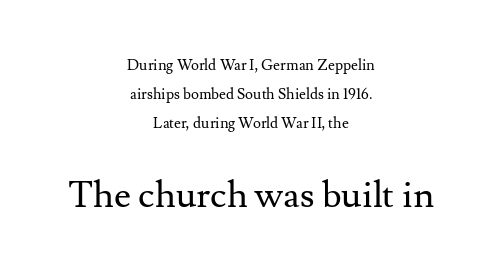
Q: Is the text bold? A: No.
Q: Is the text italic (slanted)? A: No, it is upright.
Q: Is the typeface a serif or a sans-serif typeface? A: Serif.
Q: Is the text underlined? A: No.
Q: How is the paragraph aligned? A: Centered.
Q: Is the spacing between letters normal or unusually wide? A: Normal.
Q: Is the spacing between lines tight, normal or loose? A: Loose.
Q: Which block of text is set in a larger size, the first (top) or the second (bottom)? A: The second (bottom) one.
Q: Width (condensed, normal, or wide)? A: Normal.
Q: Stroke contrast? A: Medium.
Q: x-height? A: Small.
Q: Monospaced? A: No.
